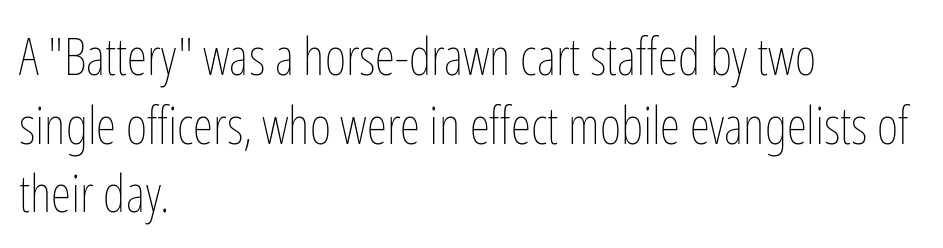
{"italic": "no", "bold": "no", "weight": "thin", "width": "condensed", "stroke_contrast": "low", "x_height": "medium", "monospaced": "no", "underline": "no", "align": "left", "line_spacing": "normal", "line_spacing_ratio": 1.32, "letter_spacing": "normal", "letter_spacing_em": 0.0, "glyph_px": 52}
